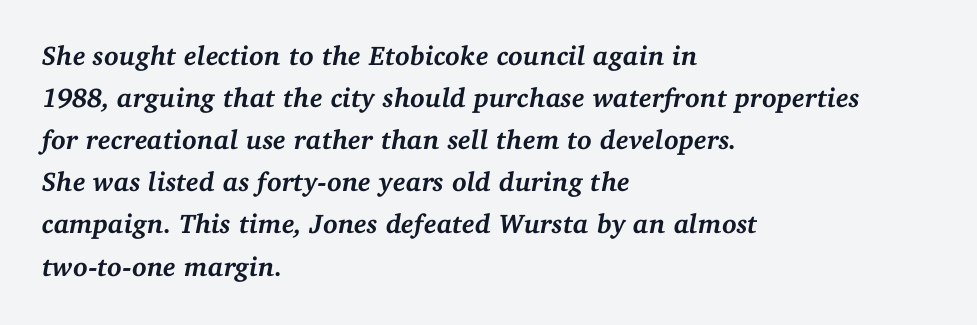
{"italic": "yes", "lean": "right", "slant_degrees": 11, "bold": "yes", "underline": "no", "align": "left", "line_spacing": "normal", "line_spacing_ratio": 1.56, "letter_spacing": "normal", "letter_spacing_em": 0.0, "glyph_px": 27}
